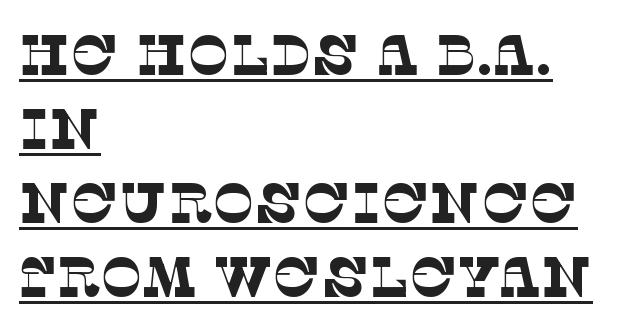
Q: Is the text bold? A: No.
Q: Is the typeface a serif or a sans-serif typeface? A: Serif.
Q: Is the text underlined? A: Yes.
Q: How is the paragraph aligned? A: Left-aligned.
Q: Is the spacing between letters normal or unusually wide? A: Normal.
Q: Is the spacing between lines tight, normal or loose? A: Normal.
Q: Width (condensed, normal, or wide)? A: Normal.
Q: Stroke contrast? A: Low.
Q: x-height? A: Large.
Q: Monospaced? A: No.
